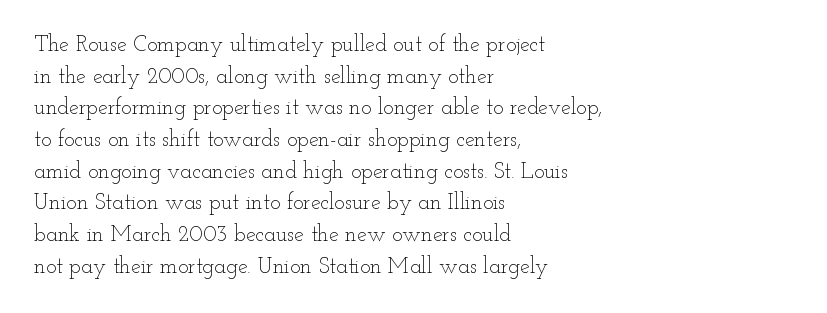
Q: Is the text bold? A: No.
Q: Is the text italic (slanted)? A: No, it is upright.
Q: Is the text underlined? A: No.
Q: How is the paragraph aligned? A: Left-aligned.
Q: Is the spacing between letters normal or unusually wide? A: Normal.
Q: Is the spacing between lines tight, normal or loose? A: Normal.
